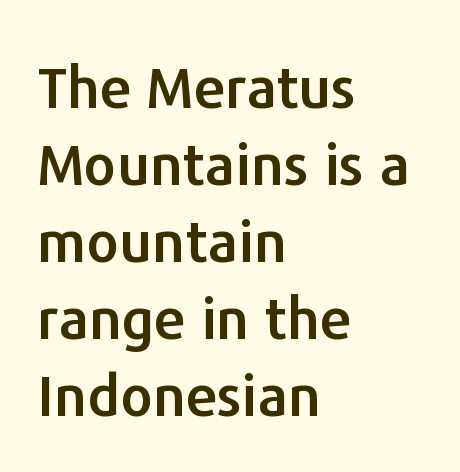
Line starts are locked; line ends wander. Look at the tracking — it's just the regular setting, nothing added. Descenders hang freely into open space. These lines are composed in type without serifs.
